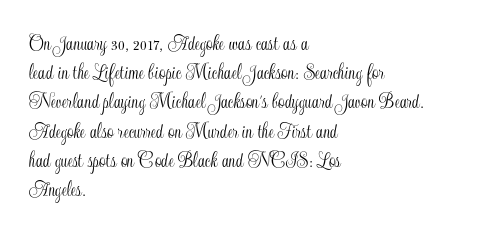
The image shows 23 px text type; set left-aligned, normal line spacing (1.27x), normal letter spacing, not underlined.
